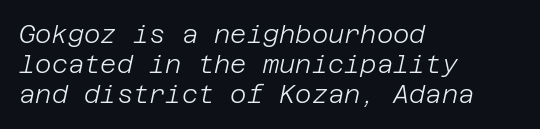
Is this a heavy cut? Hardly; it is regular or lighter. Would a proofreader flag this as italicized? Yes. How are the letters spaced? Ordinarily, with no added tracking. Underlining? Definitely not there. The typesetter chose a ragged-right arrangement here.
